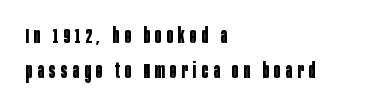
The image shows 22 px bold type, upright; set left-aligned, normal line spacing (1.61x), unusually wide letter spacing (+0.23 em), not underlined.
